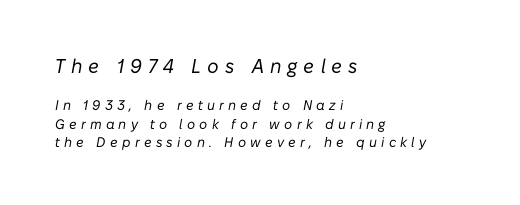
Nothing heavy about these letters — not bold at all. Interline gaps are of average width in this sample. The compositor pushed each line to the left boundary. The foot of each line stays bare and open. Letter spacing: wide. Type size steps down from the first block to the second.
